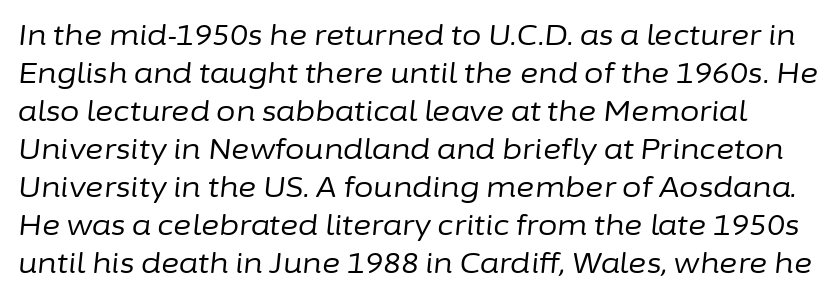
{"italic": "yes", "lean": "right", "slant_degrees": 6, "bold": "no", "weight": "regular", "width": "normal", "stroke_contrast": "low", "x_height": "medium", "monospaced": "no", "underline": "no", "line_spacing": "normal", "line_spacing_ratio": 1.36, "letter_spacing": "normal", "letter_spacing_em": 0.0, "glyph_px": 28}
